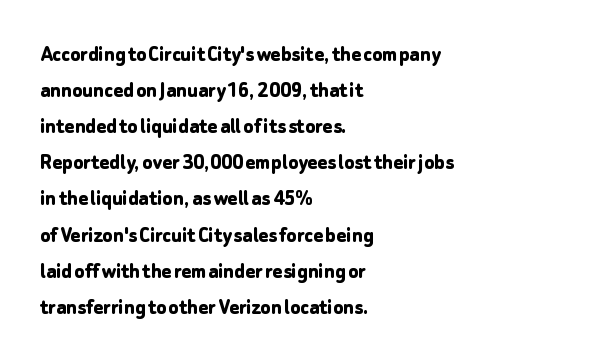
Notice how descenders clear the ascenders below comfortably — that's standard leading. The sample has been set heavy, in full bold. Italic? Not at all — the glyphs are vertical. A bare baseline throughout the passage. The rag falls on the right side of this text block. Inter-character spacing is left at the font's built-in metrics.
